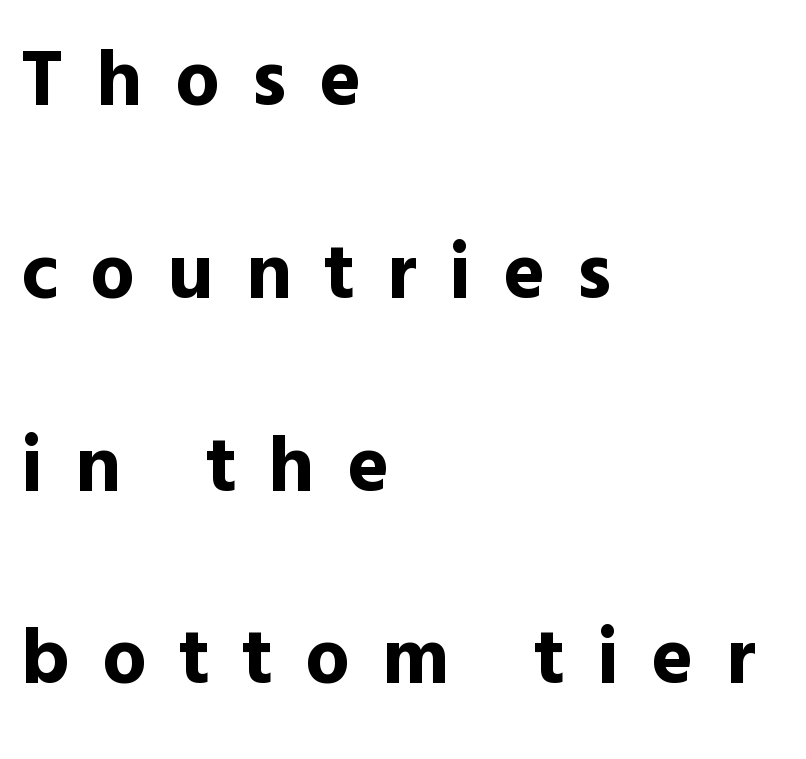
The image shows 79 px bold sans-serif type, upright; set left-aligned, loose line spacing (2.44x), unusually wide letter spacing (+0.41 em), not underlined; a medium x-height.
